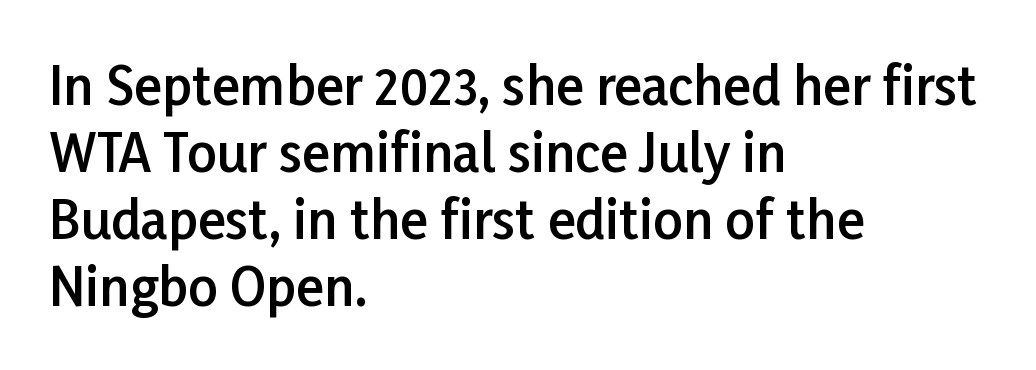
{"serif": "no", "italic": "no", "bold": "semi", "weight": "semibold", "width": "normal", "stroke_contrast": "low", "x_height": "medium", "monospaced": "no", "underline": "no", "align": "left", "line_spacing": "normal", "line_spacing_ratio": 1.29, "letter_spacing": "normal", "letter_spacing_em": 0.0, "glyph_px": 52}
